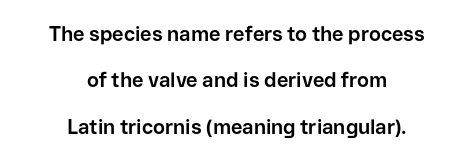
Q: Is the text bold? A: Yes.
Q: Is the text italic (slanted)? A: No, it is upright.
Q: Is the text underlined? A: No.
Q: How is the paragraph aligned? A: Centered.
Q: Is the spacing between letters normal or unusually wide? A: Normal.
Q: Is the spacing between lines tight, normal or loose? A: Loose.
